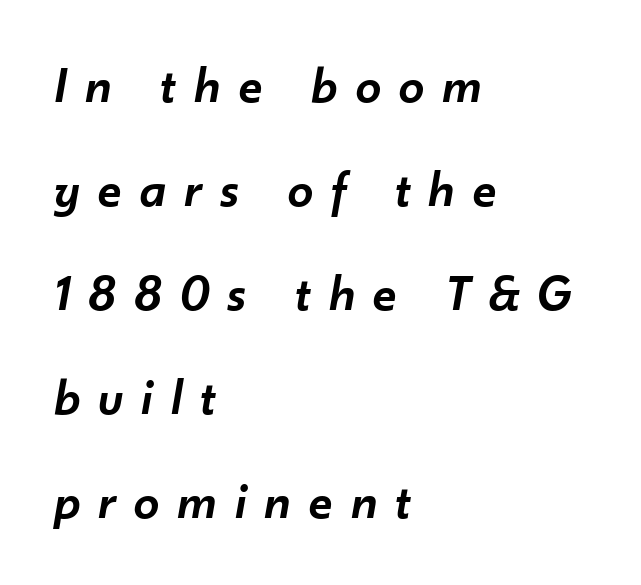
{"italic": "yes", "lean": "right", "slant_degrees": 10, "bold": "semi", "weight": "semibold", "width": "normal", "stroke_contrast": "low", "x_height": "small", "monospaced": "no", "underline": "no", "align": "left", "line_spacing": "loose", "line_spacing_ratio": 2.04, "letter_spacing": "wide", "letter_spacing_em": 0.36, "glyph_px": 51}
